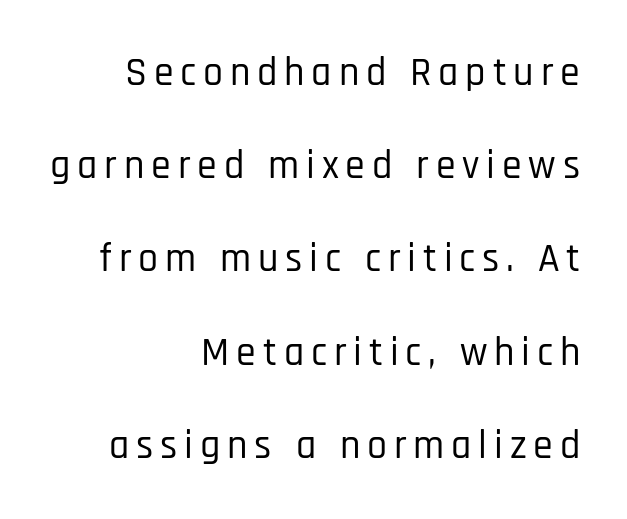
Q: Is the text italic (slanted)? A: No, it is upright.
Q: Is the typeface a serif or a sans-serif typeface? A: Sans-serif.
Q: Is the text underlined? A: No.
Q: How is the paragraph aligned? A: Right-aligned.
Q: Is the spacing between lines tight, normal or loose? A: Loose.
Q: Width (condensed, normal, or wide)? A: Condensed.
Q: Stroke contrast? A: Low.
Q: x-height? A: Large.
Q: Monospaced? A: No.
